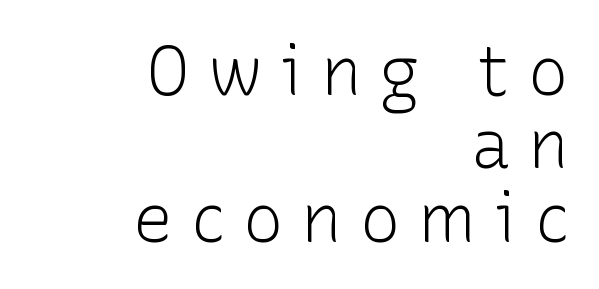
{"serif": "no", "italic": "no", "bold": "no", "weight": "light", "width": "normal", "stroke_contrast": "low", "x_height": "medium", "monospaced": "no", "underline": "no", "align": "right", "line_spacing": "tight", "line_spacing_ratio": 1.08, "letter_spacing": "wide", "letter_spacing_em": 0.26, "glyph_px": 68}
